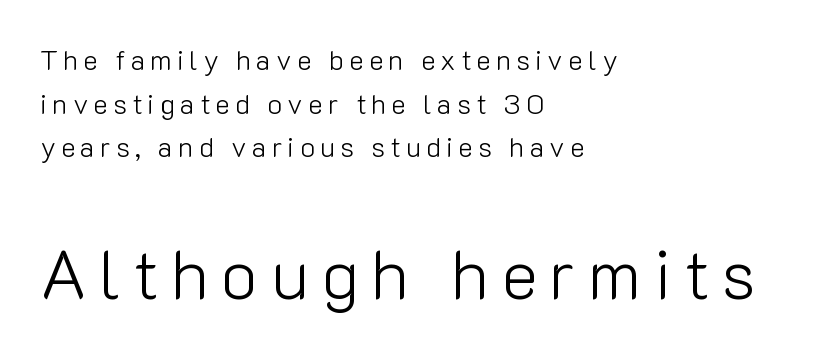
Q: Is the text bold? A: No.
Q: Is the text italic (slanted)? A: No, it is upright.
Q: Is the typeface a serif or a sans-serif typeface? A: Sans-serif.
Q: Is the text underlined? A: No.
Q: How is the paragraph aligned? A: Left-aligned.
Q: Is the spacing between lines tight, normal or loose? A: Normal.
Q: Which block of text is set in a larger size, the first (top) or the second (bottom)? A: The second (bottom) one.
Q: Width (condensed, normal, or wide)? A: Normal.
Q: Stroke contrast? A: Low.
Q: x-height? A: Medium.
Q: Monospaced? A: No.
